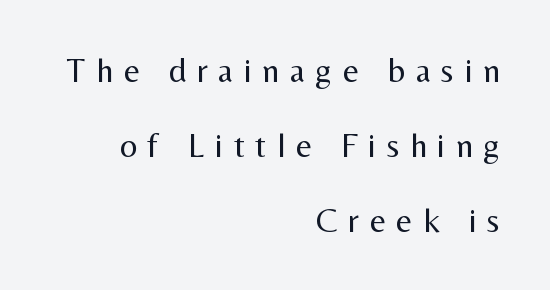
Q: Is the text bold? A: No.
Q: Is the text italic (slanted)? A: No, it is upright.
Q: Is the typeface a serif or a sans-serif typeface? A: Sans-serif.
Q: Is the text underlined? A: No.
Q: How is the paragraph aligned? A: Right-aligned.
Q: Is the spacing between letters normal or unusually wide? A: Unusually wide.
Q: Is the spacing between lines tight, normal or loose? A: Loose.
Q: Width (condensed, normal, or wide)? A: Normal.
Q: Stroke contrast? A: Medium.
Q: x-height? A: Medium.
Q: Monospaced? A: No.
